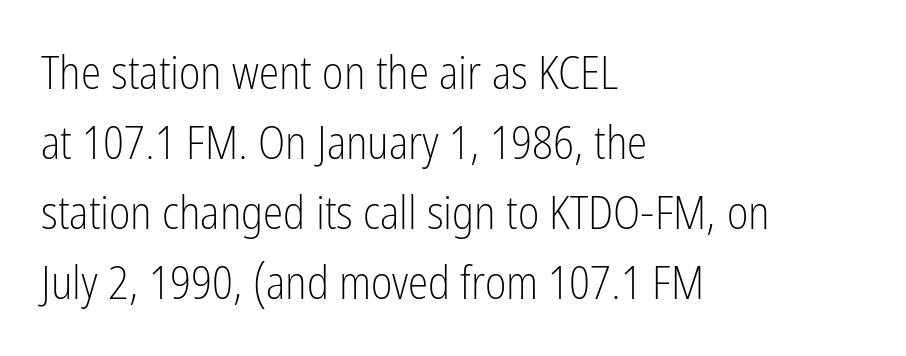
Q: Is the text bold? A: No.
Q: Is the text italic (slanted)? A: No, it is upright.
Q: Is the typeface a serif or a sans-serif typeface? A: Sans-serif.
Q: Is the text underlined? A: No.
Q: How is the paragraph aligned? A: Left-aligned.
Q: Is the spacing between letters normal or unusually wide? A: Normal.
Q: Is the spacing between lines tight, normal or loose? A: Normal.
Q: Width (condensed, normal, or wide)? A: Condensed.
Q: Stroke contrast? A: Low.
Q: x-height? A: Medium.
Q: Monospaced? A: No.
